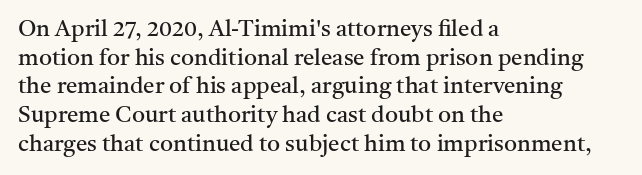
The lines sit at an ordinary, default distance from one another. The text block is weighted toward the left margin, trailing off unevenly rightward. Tracking value appears to be zero — textbook default spacing. Has an underline been added? It has not. Stroke mass is kept to a normal reading level or below.
